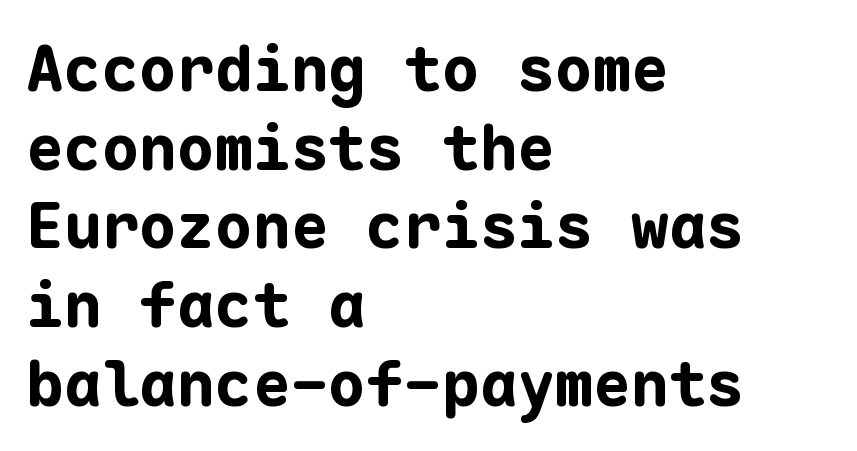
{"serif": "no", "italic": "no", "bold": "yes", "weight": "bold", "width": "normal", "stroke_contrast": "low", "x_height": "medium", "monospaced": "yes", "underline": "no", "align": "left", "line_spacing": "normal", "line_spacing_ratio": 1.25, "letter_spacing": "normal", "letter_spacing_em": 0.0, "glyph_px": 63}
